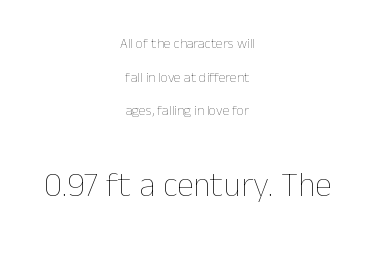
{"italic": "no", "bold": "no", "weight": "thin", "width": "normal", "stroke_contrast": "low", "x_height": "medium", "monospaced": "no", "underline": "no", "align": "center", "line_spacing": "loose", "line_spacing_ratio": 2.4, "letter_spacing": "normal", "letter_spacing_em": 0.0, "larger_block": "second", "size_ratio": 2.43, "glyph_px": 34}
